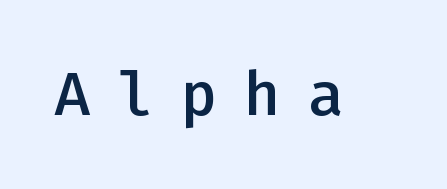
Unlike a traditional serif, this face leaves its strokes unadorned. A clean baseline with only descenders dipping below it. The letters march in equal steps, a hallmark of fixed-pitch type. Someone cranked the tracking dial way up on this one. The rendering uses a semibold face; strokes are thickened but not to full bold.
